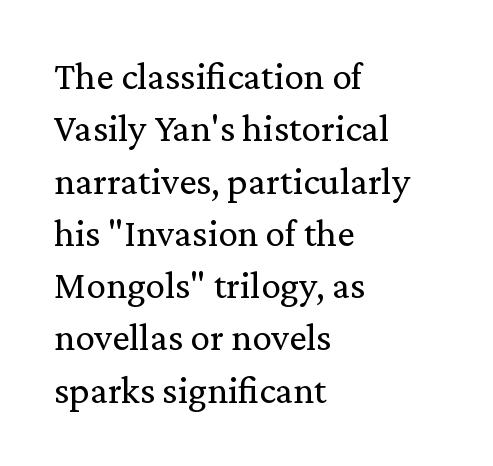
{"serif": "yes", "italic": "no", "bold": "no", "weight": "regular", "width": "normal", "stroke_contrast": "medium", "x_height": "medium", "monospaced": "no", "underline": "no", "align": "left", "line_spacing": "normal", "line_spacing_ratio": 1.34, "letter_spacing": "normal", "letter_spacing_em": 0.0, "glyph_px": 39}
